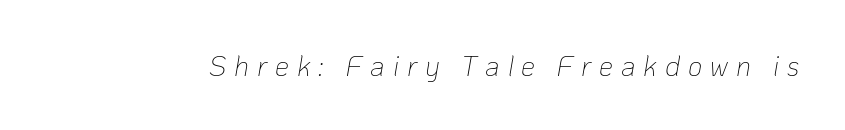
Each letter keeps its own natural width here, so spacing adapts to shape. Yep, that's italic — everything's leaning. Substantial extra tracking has been applied to these lines. The characters are drawn with everyday or finer stroke widths.
